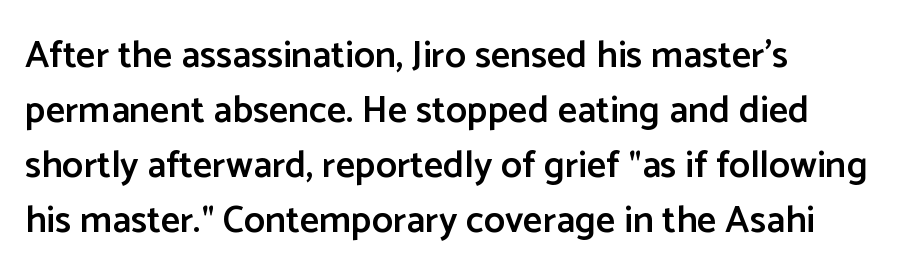
{"serif": "no", "italic": "no", "bold": "semi", "weight": "semibold", "width": "normal", "stroke_contrast": "low", "x_height": "medium", "monospaced": "no", "underline": "no", "align": "left", "line_spacing": "normal", "line_spacing_ratio": 1.45, "letter_spacing": "normal", "letter_spacing_em": 0.0, "glyph_px": 38}
